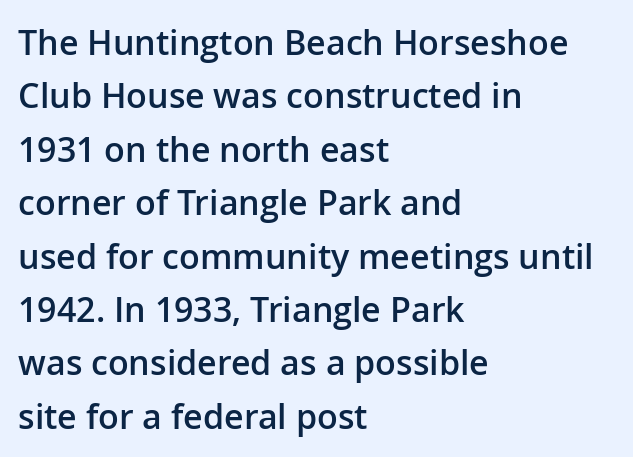
{"serif": "no", "italic": "no", "bold": "semi", "weight": "semibold", "width": "normal", "stroke_contrast": "low", "x_height": "medium", "monospaced": "no", "underline": "no", "align": "left", "line_spacing": "normal", "line_spacing_ratio": 1.57, "letter_spacing": "normal", "letter_spacing_em": 0.0, "glyph_px": 34}
